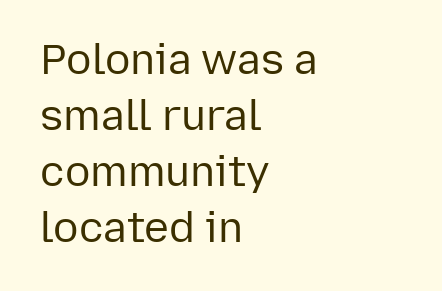
The image shows 42 px regular-weight sans-serif type, upright; set left-aligned, normal line spacing (1.33x), normal letter spacing, not underlined; low stroke contrast and a medium x-height.
